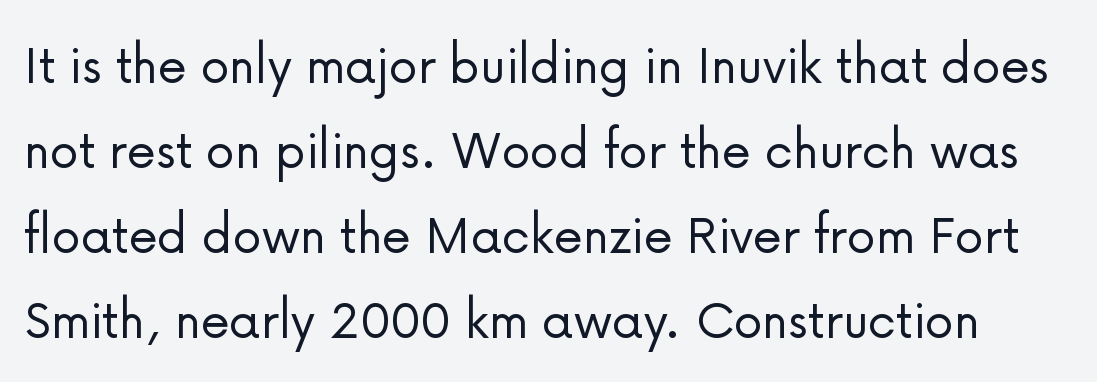
Short note: letters normally spaced. Varying glyph widths throughout — classic text-font behaviour. The space beneath each line is pristine and unruled. A sans-serif font was chosen for this passage. Nope, not italic — everything's standing straight. Stems here are at most as thick as an everyday book face.
